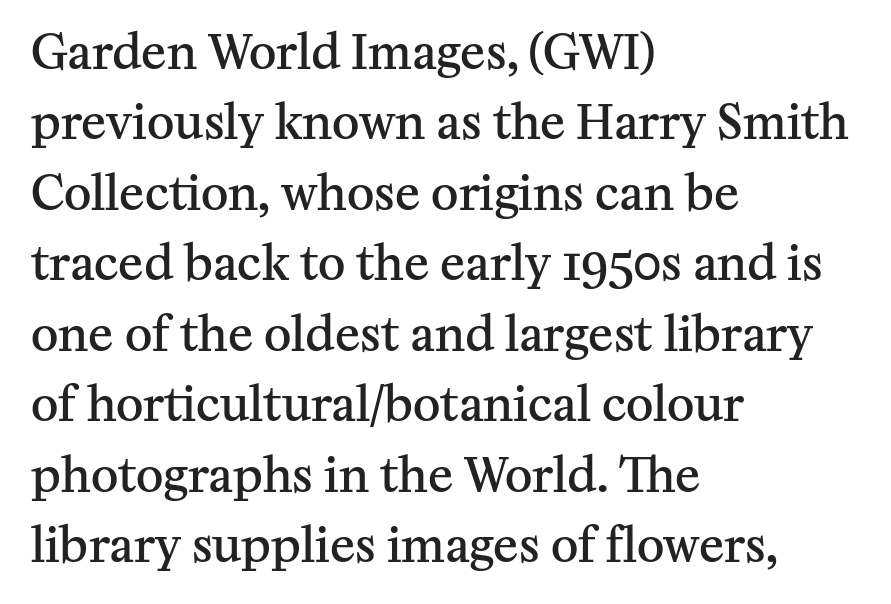
{"serif": "yes", "italic": "no", "bold": "semi", "weight": "semibold", "width": "normal", "stroke_contrast": "medium", "x_height": "medium", "monospaced": "no", "underline": "no", "align": "left", "line_spacing": "normal", "line_spacing_ratio": 1.5, "letter_spacing": "normal", "letter_spacing_em": 0.0, "glyph_px": 47}
